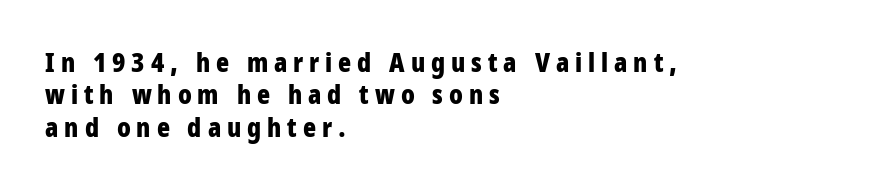
No italicization has been applied; the sample stays upright. The characters look thick and weighty, a clear bold. Spacing between characters has been opened up far beyond the box default. Just letters on the line, the space beneath them empty.
